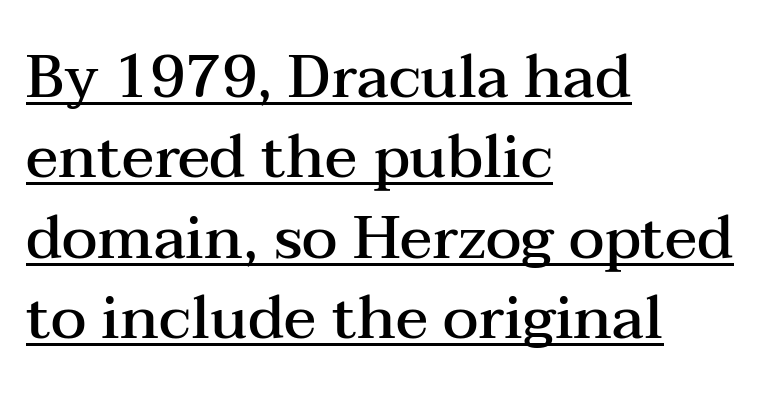
{"serif": "yes", "italic": "no", "bold": "semi", "weight": "semibold", "width": "wide", "stroke_contrast": "medium", "x_height": "medium", "monospaced": "no", "underline": "yes", "align": "left", "line_spacing": "normal", "line_spacing_ratio": 1.34, "letter_spacing": "normal", "letter_spacing_em": 0.0, "glyph_px": 60}
